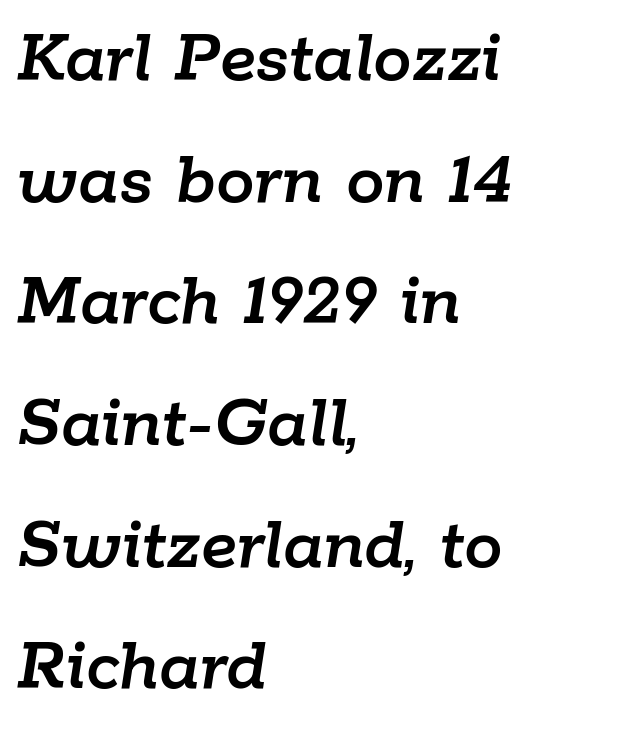
{"italic": "yes", "lean": "right", "slant_degrees": 9, "width": "normal", "stroke_contrast": "low", "x_height": "medium", "monospaced": "no", "underline": "no", "align": "left", "line_spacing": "normal", "line_spacing_ratio": 1.58, "letter_spacing": "normal", "letter_spacing_em": 0.0, "glyph_px": 77}
